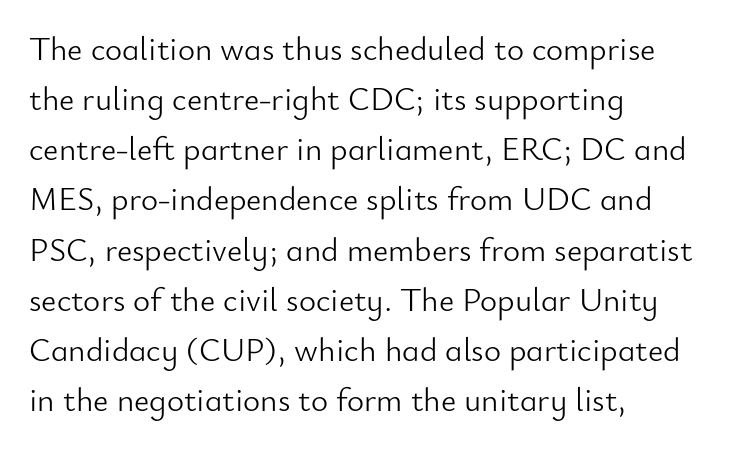
Q: Is the text bold? A: No.
Q: Is the text italic (slanted)? A: No, it is upright.
Q: Is the typeface a serif or a sans-serif typeface? A: Sans-serif.
Q: Is the text underlined? A: No.
Q: How is the paragraph aligned? A: Left-aligned.
Q: Is the spacing between letters normal or unusually wide? A: Normal.
Q: Is the spacing between lines tight, normal or loose? A: Normal.
Q: Width (condensed, normal, or wide)? A: Normal.
Q: Stroke contrast? A: Low.
Q: x-height? A: Small.
Q: Monospaced? A: No.
